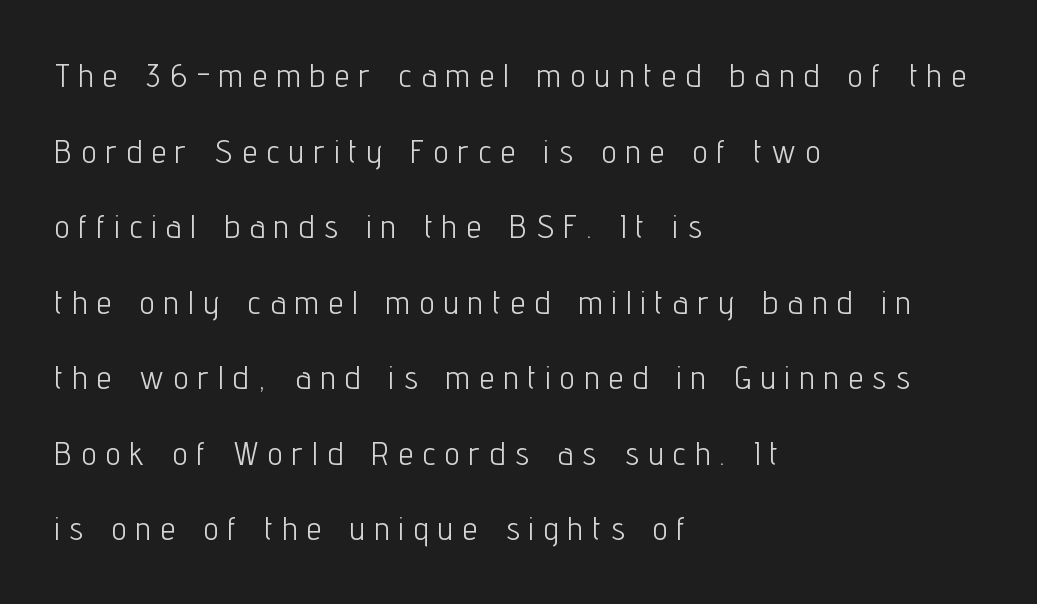
The image shows 33 px light, condensed sans-serif type, upright; set left-aligned, loose line spacing (2.29x), unusually wide letter spacing (+0.3 em), not underlined; low stroke contrast and a medium x-height.
